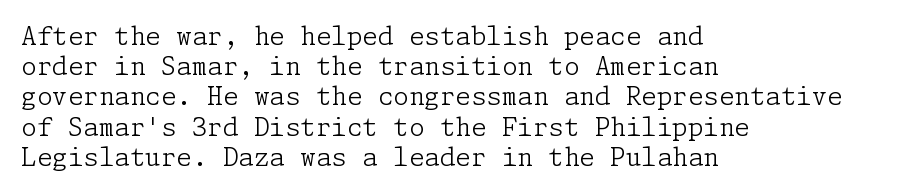
Q: Is the text bold? A: No.
Q: Is the text italic (slanted)? A: No, it is upright.
Q: Is the text underlined? A: No.
Q: How is the paragraph aligned? A: Left-aligned.
Q: Is the spacing between letters normal or unusually wide? A: Normal.
